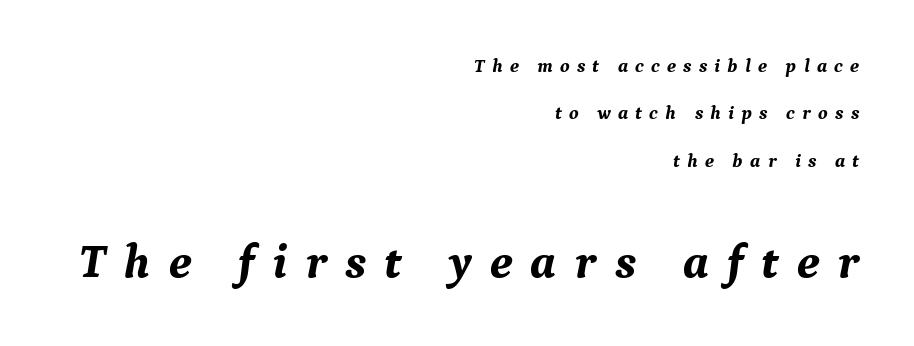
Q: Is the text bold? A: Yes.
Q: Is the text italic (slanted)? A: Yes, it leans right by about 9 degrees.
Q: Is the typeface a serif or a sans-serif typeface? A: Serif.
Q: Is the text underlined? A: No.
Q: How is the paragraph aligned? A: Right-aligned.
Q: Is the spacing between letters normal or unusually wide? A: Unusually wide.
Q: Is the spacing between lines tight, normal or loose? A: Loose.
Q: Which block of text is set in a larger size, the first (top) or the second (bottom)? A: The second (bottom) one.
Q: Width (condensed, normal, or wide)? A: Normal.
Q: Stroke contrast? A: Medium.
Q: x-height? A: Medium.
Q: Monospaced? A: No.
